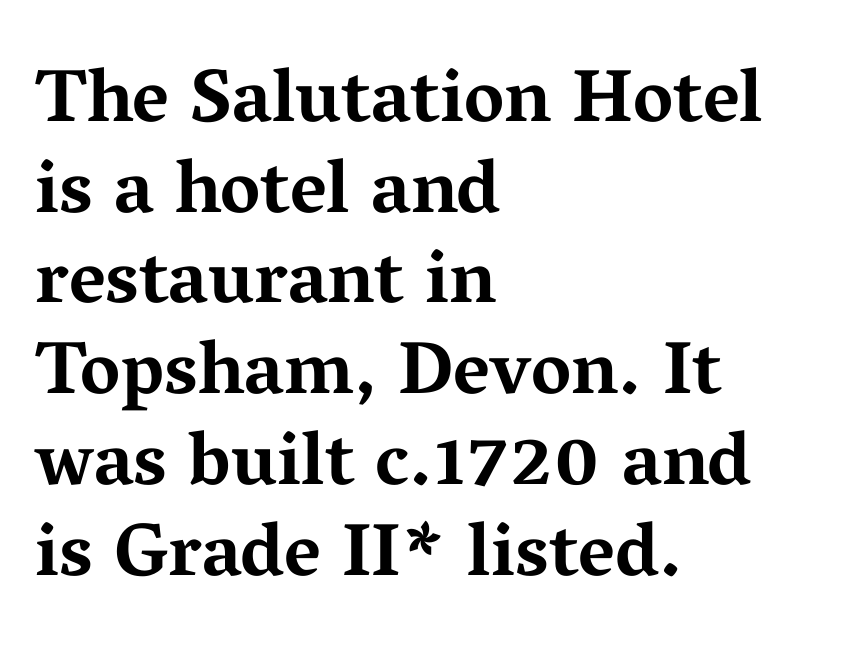
Q: Is the text bold? A: Yes.
Q: Is the text italic (slanted)? A: No, it is upright.
Q: Is the typeface a serif or a sans-serif typeface? A: Serif.
Q: Is the text underlined? A: No.
Q: How is the paragraph aligned? A: Left-aligned.
Q: Is the spacing between letters normal or unusually wide? A: Normal.
Q: Width (condensed, normal, or wide)? A: Wide.
Q: Stroke contrast? A: Medium.
Q: x-height? A: Medium.
Q: Monospaced? A: No.
